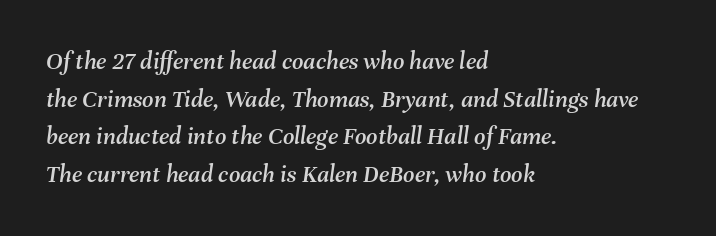
The image shows 25 px text type, italic (leaning right); set left-aligned, normal line spacing (1.51x), normal letter spacing, not underlined.
